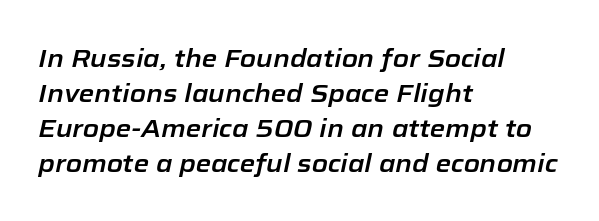
The line-height multiplier appears to be the usual default. In terms of posture, this sample is oblique. Characters follow at the spacing the type designer built in. Where is the straight margin? On the left. Rule under the text: the space is simply empty.
